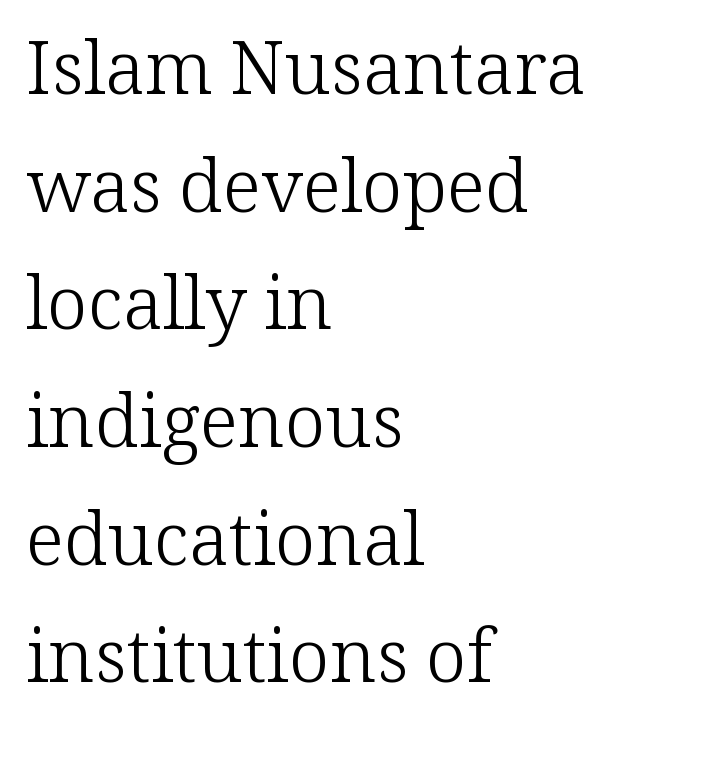
{"serif": "yes", "italic": "no", "bold": "no", "weight": "light", "width": "normal", "stroke_contrast": "low", "x_height": "medium", "monospaced": "no", "underline": "no", "align": "left", "line_spacing": "normal", "line_spacing_ratio": 1.59, "letter_spacing": "normal", "letter_spacing_em": 0.0, "glyph_px": 74}
